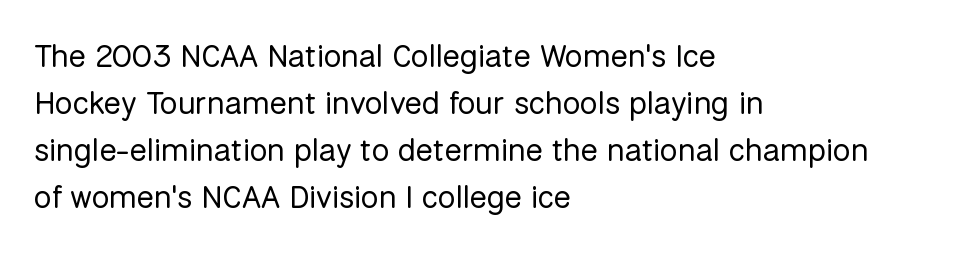
Q: Is the text bold? A: No.
Q: Is the text italic (slanted)? A: No, it is upright.
Q: Is the typeface a serif or a sans-serif typeface? A: Sans-serif.
Q: Is the text underlined? A: No.
Q: How is the paragraph aligned? A: Left-aligned.
Q: Is the spacing between letters normal or unusually wide? A: Normal.
Q: Is the spacing between lines tight, normal or loose? A: Normal.
Q: Width (condensed, normal, or wide)? A: Normal.
Q: Stroke contrast? A: Low.
Q: x-height? A: Medium.
Q: Monospaced? A: No.
